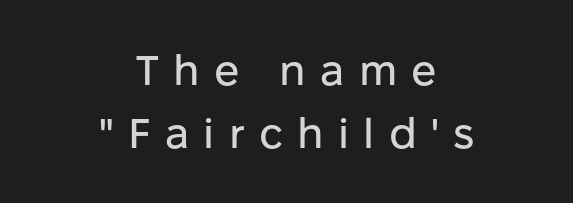
{"serif": "no", "italic": "no", "width": "normal", "stroke_contrast": "low", "x_height": "medium", "monospaced": "no", "underline": "no", "align": "center", "line_spacing": "normal", "line_spacing_ratio": 1.5, "letter_spacing": "wide", "letter_spacing_em": 0.34, "glyph_px": 42}
